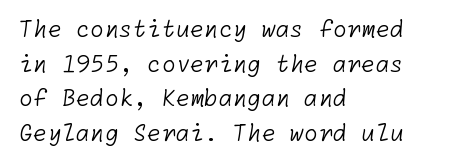
The typesetting does not lean heavy: it is not bold. The foot of each line stays bare and open. Compared with a centered layout, this one pins lines to the left instead. Characters follow at the spacing the type designer built in. Baseline-to-baseline distance is the conventional proportion of letter height.
